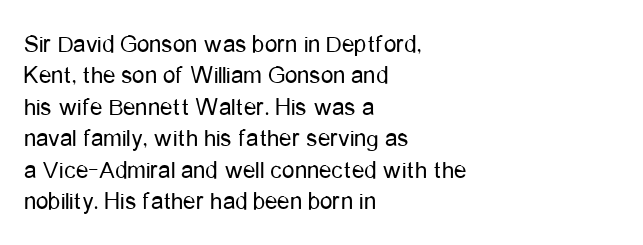
No letter is thick-stroked: the sample isn't bold. This is roman type, the default non-slanted kind. One glance says typical: line gaps are just what's usual. Plain, unruled lines of type. This sample is left-justified, so line endings fall wherever the words run out.
